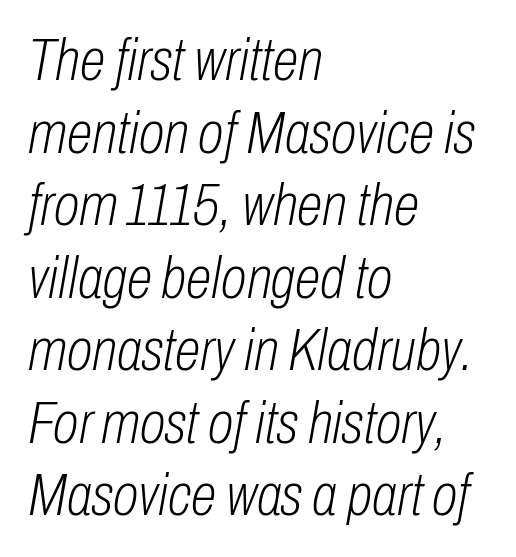
The image shows 59 px light, condensed type, italic (leaning right); set left-aligned, line spacing 1.23x, normal letter spacing, not underlined; low stroke contrast and a medium x-height.
